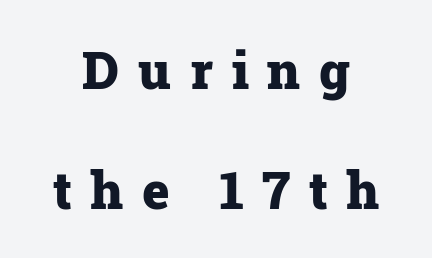
Q: Is the text bold? A: Yes.
Q: Is the text italic (slanted)? A: No, it is upright.
Q: Is the typeface a serif or a sans-serif typeface? A: Serif.
Q: Is the text underlined? A: No.
Q: How is the paragraph aligned? A: Centered.
Q: Is the spacing between letters normal or unusually wide? A: Unusually wide.
Q: Is the spacing between lines tight, normal or loose? A: Loose.
Q: Width (condensed, normal, or wide)? A: Normal.
Q: Stroke contrast? A: Low.
Q: x-height? A: Medium.
Q: Monospaced? A: No.
